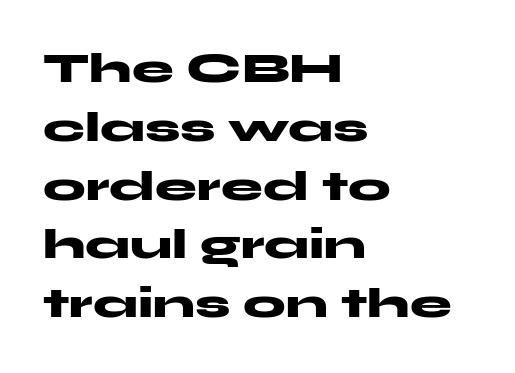
The image shows 42 px heavy, wide sans-serif type, upright; set left-aligned, normal line spacing (1.4x), normal letter spacing, not underlined; medium stroke contrast and a medium x-height.
